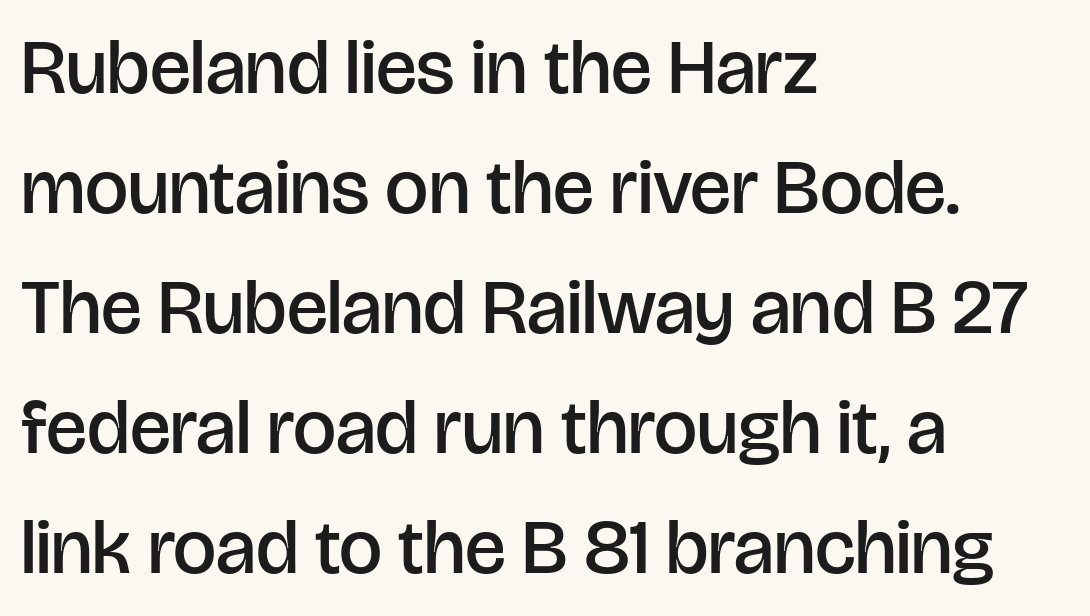
The image shows 77 px semibold sans-serif type, upright; set left-aligned, normal line spacing (1.56x), normal letter spacing, not underlined; low stroke contrast and a large x-height.
